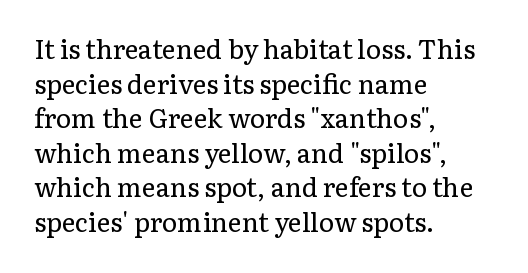
Q: Is the text bold? A: No.
Q: Is the text italic (slanted)? A: No, it is upright.
Q: Is the text underlined? A: No.
Q: How is the paragraph aligned? A: Left-aligned.
Q: Is the spacing between letters normal or unusually wide? A: Normal.
Q: Is the spacing between lines tight, normal or loose? A: Normal.
